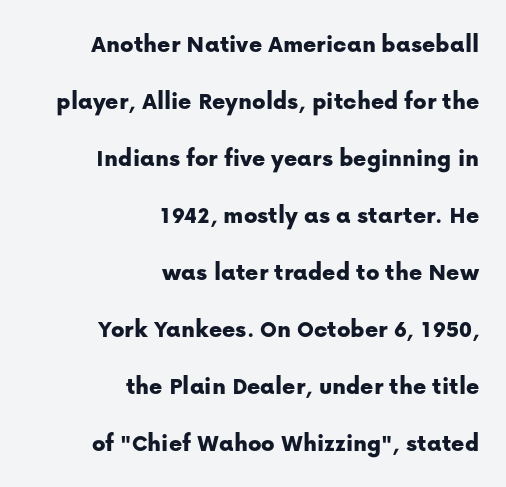
The strip under each line holds only bare page. How are the letters spaced? Ordinarily, with no added tracking. This sample is right-justified, so line beginnings fall wherever the words allow. Upright lettering throughout. Loosely led — the rows are spread out.
